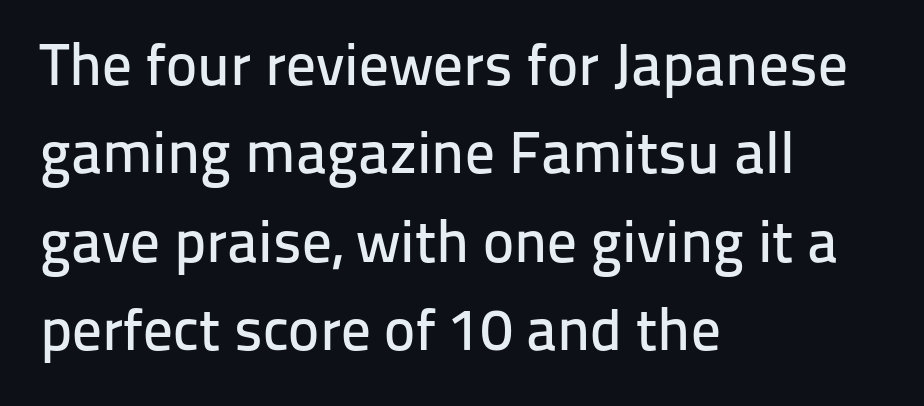
Q: Is the text italic (slanted)? A: No, it is upright.
Q: Is the typeface a serif or a sans-serif typeface? A: Sans-serif.
Q: Is the text underlined? A: No.
Q: How is the paragraph aligned? A: Left-aligned.
Q: Is the spacing between letters normal or unusually wide? A: Normal.
Q: Is the spacing between lines tight, normal or loose? A: Normal.
Q: Width (condensed, normal, or wide)? A: Normal.
Q: Stroke contrast? A: Low.
Q: x-height? A: Medium.
Q: Monospaced? A: No.
